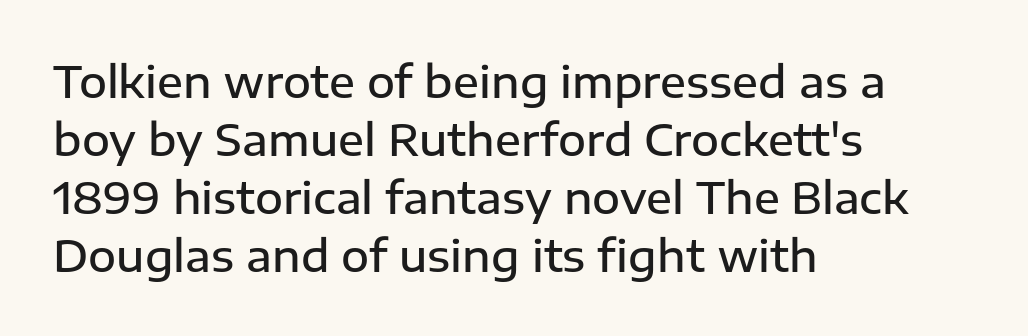
Vertically, the passage feels balanced, rows spaced as you'd expect. What weight is shown? A semibold, between regular and bold. Style check: upright. Every row of glyphs begins at an identical x-position on the left. Think of a printed novel: that variable character pitch is what you see here. There is no visible air inserted between adjacent glyphs.
